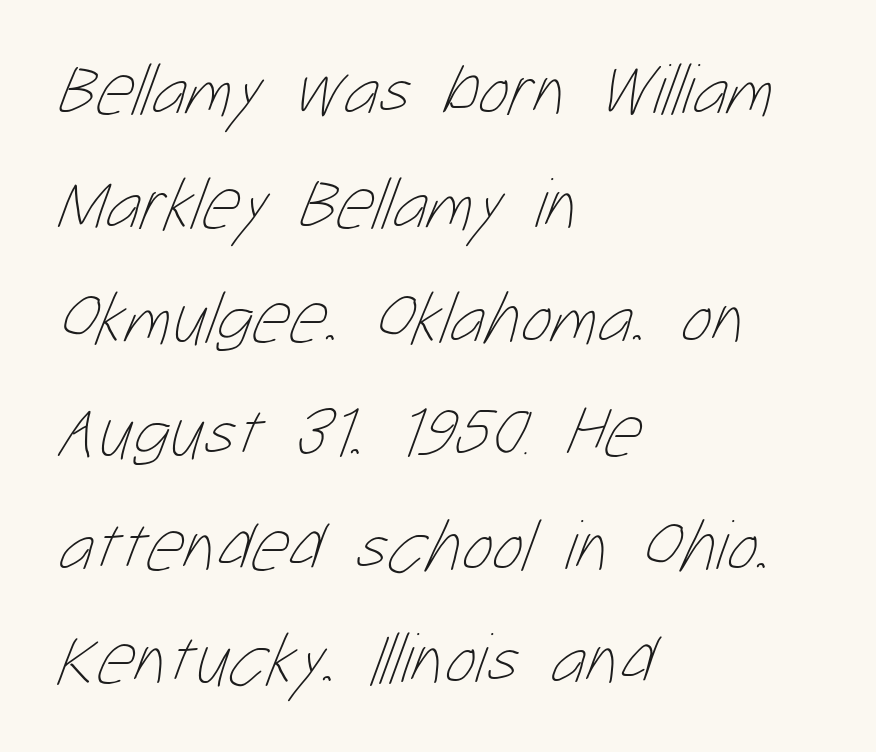
The image shows 73 px thin, condensed type; set left-aligned, normal line spacing (1.56x), normal letter spacing, not underlined; low stroke contrast and a medium x-height.
